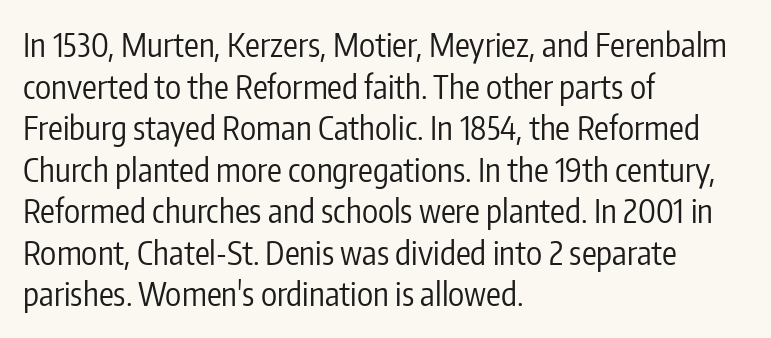
The image shows 33 px regular-weight, condensed sans-serif type, upright; set left-aligned, normal line spacing (1.26x), normal letter spacing, not underlined; low stroke contrast and a medium x-height.
